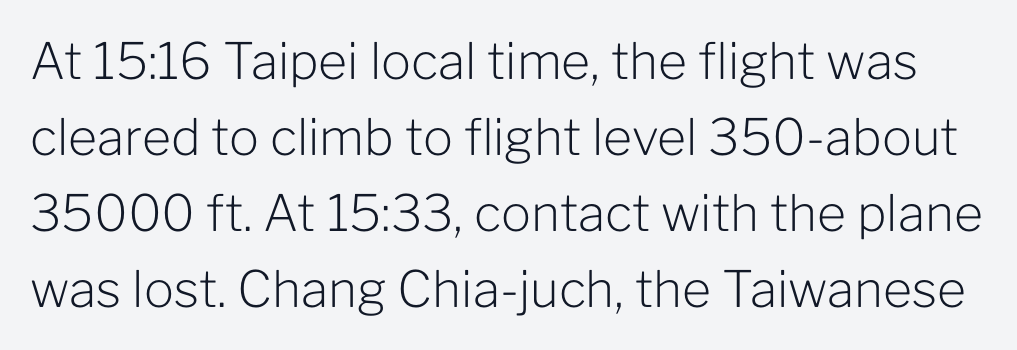
Q: Is the text bold? A: No.
Q: Is the text italic (slanted)? A: No, it is upright.
Q: Is the typeface a serif or a sans-serif typeface? A: Sans-serif.
Q: Is the text underlined? A: No.
Q: Is the spacing between letters normal or unusually wide? A: Normal.
Q: Is the spacing between lines tight, normal or loose? A: Normal.
Q: Width (condensed, normal, or wide)? A: Normal.
Q: Stroke contrast? A: Low.
Q: x-height? A: Medium.
Q: Monospaced? A: No.
